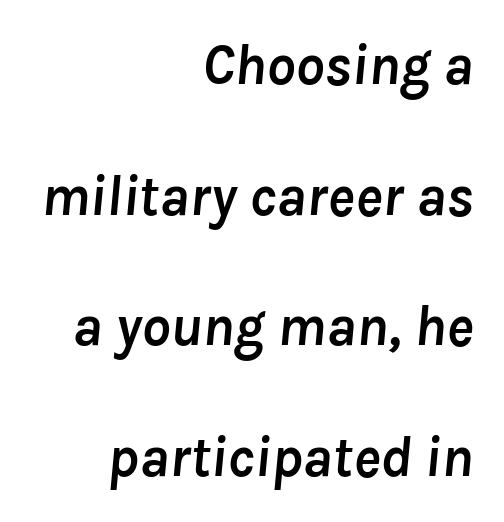
The image shows 57 px semibold type, italic (leaning right); set right-aligned, loose line spacing (2.29x), normal letter spacing, not underlined; low stroke contrast and a medium x-height.
